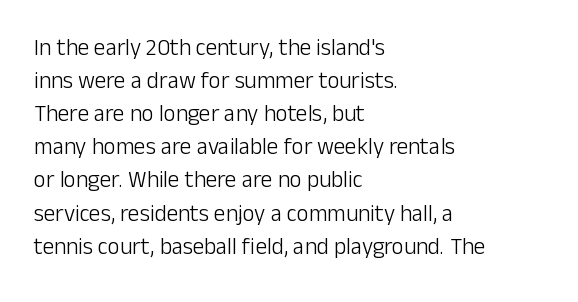
The image shows 23 px text type, upright; set left-aligned, normal line spacing (1.44x), normal letter spacing, not underlined.
